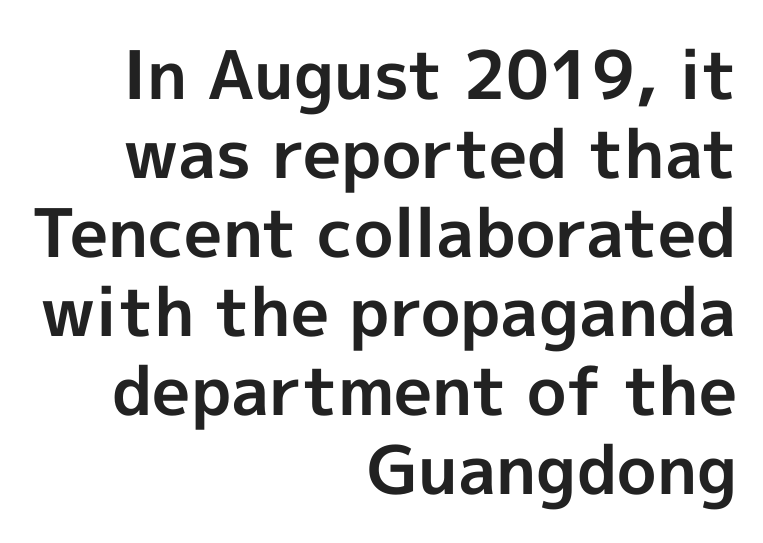
Strong, thick strokes mark this as bold type. No word sits above an underline. The text was rendered using a sans face with plain stroke endings. Horizontally, the lines are justified to the trailing edge only.
